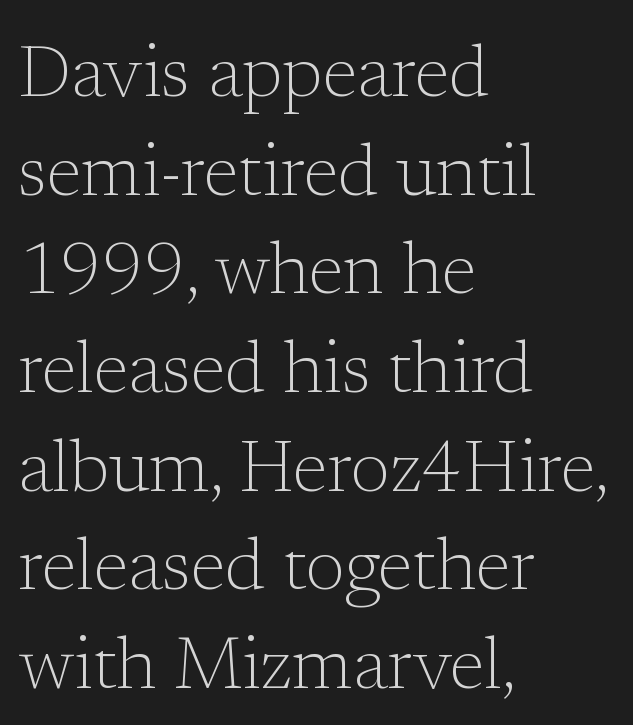
Q: Is the text bold? A: No.
Q: Is the text italic (slanted)? A: No, it is upright.
Q: Is the typeface a serif or a sans-serif typeface? A: Serif.
Q: Is the text underlined? A: No.
Q: How is the paragraph aligned? A: Left-aligned.
Q: Is the spacing between letters normal or unusually wide? A: Normal.
Q: Is the spacing between lines tight, normal or loose? A: Normal.
Q: Width (condensed, normal, or wide)? A: Normal.
Q: Stroke contrast? A: Low.
Q: x-height? A: Medium.
Q: Monospaced? A: No.
